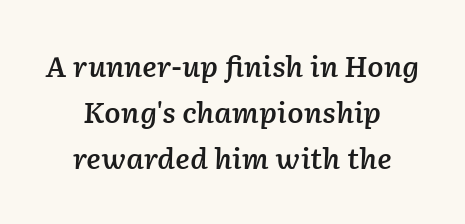
{"italic": "yes", "lean": "right", "slant_degrees": 2, "bold": "semi", "underline": "no", "align": "center", "line_spacing_ratio": 1.71, "letter_spacing": "normal", "letter_spacing_em": 0.0, "glyph_px": 27}
